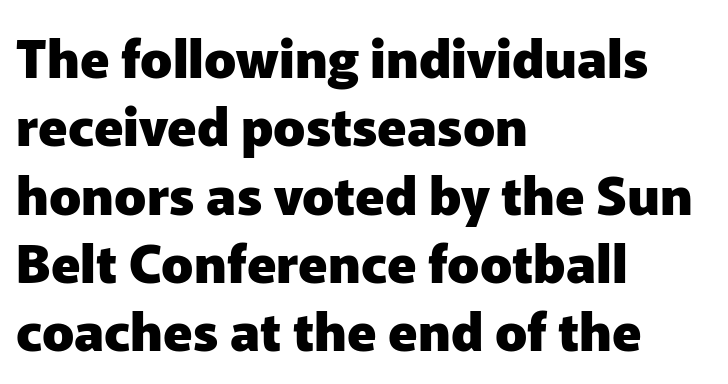
{"serif": "no", "italic": "no", "bold": "yes", "weight": "heavy", "width": "normal", "stroke_contrast": "low", "x_height": "medium", "monospaced": "no", "underline": "no", "align": "left", "line_spacing": "normal", "line_spacing_ratio": 1.29, "letter_spacing": "normal", "letter_spacing_em": 0.0, "glyph_px": 53}
